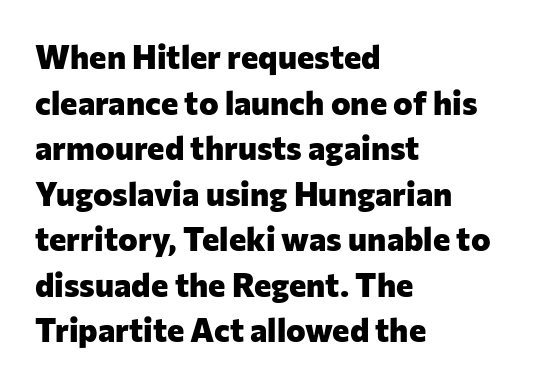
Compared with typical paragraphs, the rows here are spaced about the same. As a designer I'd log this as weight 700, bold. The face used here is rendered with its standard letterfit. Varying glyph widths throughout — classic text-font behaviour. A bare baseline throughout the passage. Unlike a traditional serif, this face leaves its strokes unadorned.
